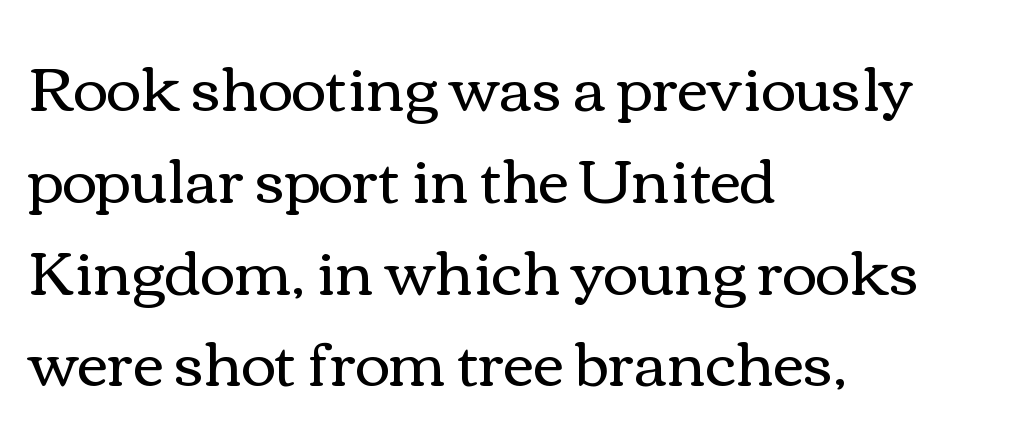
Q: Is the text bold? A: No.
Q: Is the text italic (slanted)? A: No, it is upright.
Q: Is the text underlined? A: No.
Q: How is the paragraph aligned? A: Left-aligned.
Q: Is the spacing between letters normal or unusually wide? A: Normal.
Q: Is the spacing between lines tight, normal or loose? A: Normal.
Q: Width (condensed, normal, or wide)? A: Wide.
Q: Stroke contrast? A: Medium.
Q: x-height? A: Medium.
Q: Monospaced? A: No.
